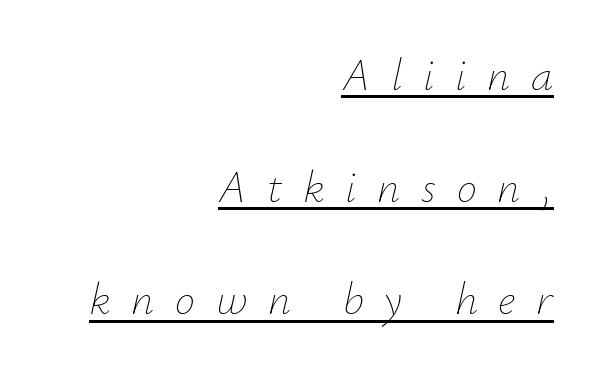
The image shows 45 px thin type, italic (leaning right); set right-aligned, loose line spacing (2.49x), unusually wide letter spacing (+0.46 em), underlined; low stroke contrast and a small x-height.
